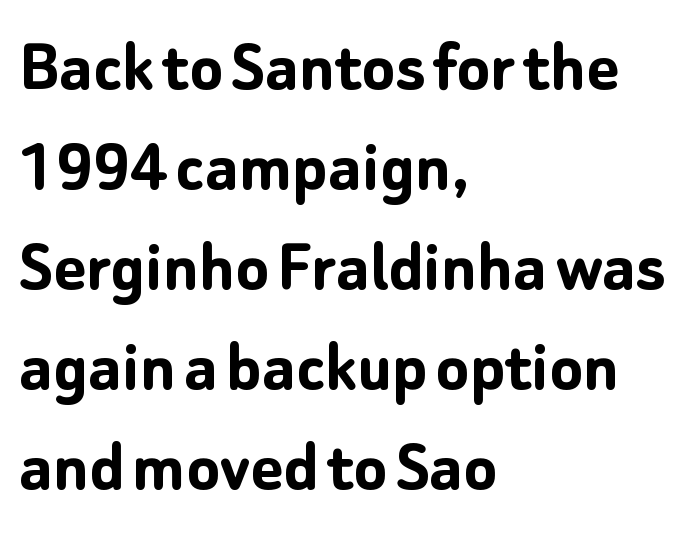
{"serif": "no", "italic": "no", "bold": "yes", "weight": "semibold", "width": "normal", "stroke_contrast": "low", "x_height": "medium", "monospaced": "no", "underline": "no", "align": "left", "line_spacing": "normal", "line_spacing_ratio": 1.3, "letter_spacing": "normal", "letter_spacing_em": 0.0, "glyph_px": 77}
